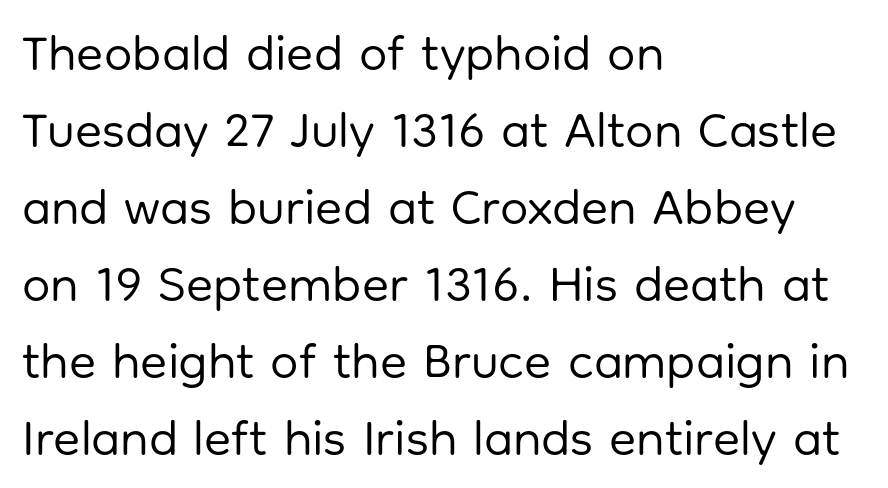
Think of a printed novel: that variable character pitch is what you see here. If you measured baseline to baseline, you'd find a middling distance. When letters stand straight like this, we call the style roman or upright. Teacher's note: observe the even left margin — that is flush-left alignment. A quiet, ordinary-to-light weight characterises the typeface.
